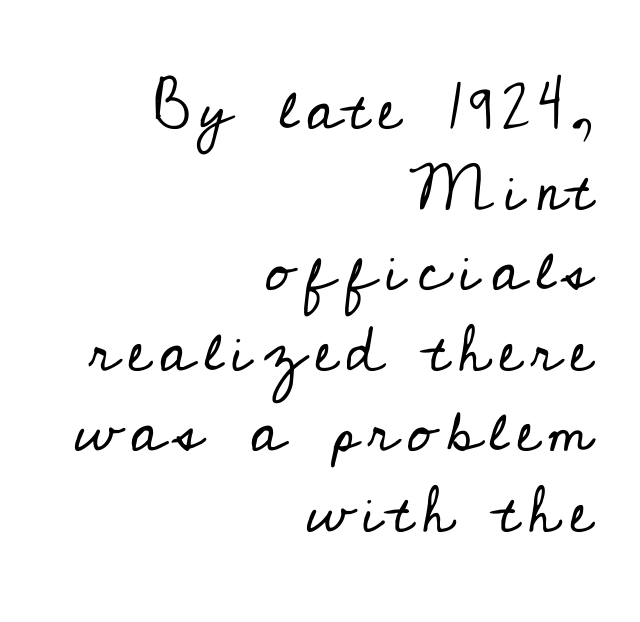
The image shows 65 px regular-weight serif type; set right-aligned, line spacing 1.24x, not underlined; low stroke contrast and a small x-height.
